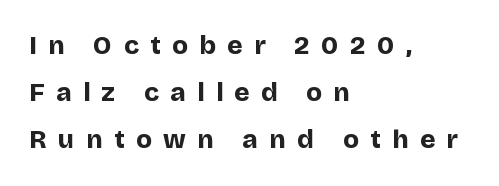
Q: Is the text bold? A: Yes.
Q: Is the text italic (slanted)? A: No, it is upright.
Q: Is the text underlined? A: No.
Q: How is the paragraph aligned? A: Left-aligned.
Q: Is the spacing between letters normal or unusually wide? A: Unusually wide.
